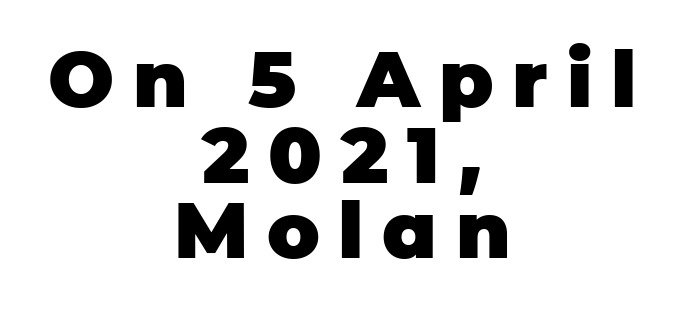
Spacing verdict: proportional, widths tailored to each character. Strong, thick strokes mark this as bold type. The compositor balanced each line on the midline. What stands out about the letter spacing? Its width — letters are far apart. Is there any slant? The stems are plumb.
